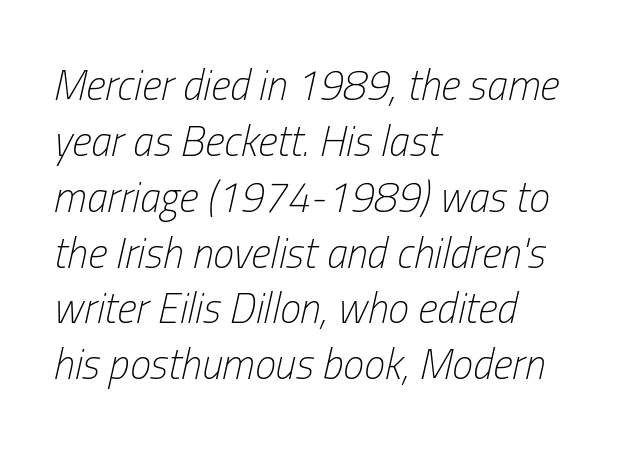
The image shows 42 px light, condensed type, italic (leaning right); set left-aligned, normal line spacing (1.33x), normal letter spacing, not underlined; low stroke contrast and a medium x-height.
